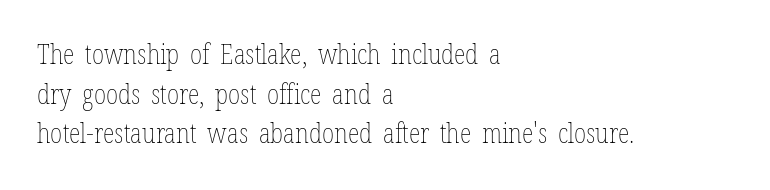
Q: Is the text bold? A: No.
Q: Is the text italic (slanted)? A: No, it is upright.
Q: Is the text underlined? A: No.
Q: How is the paragraph aligned? A: Left-aligned.
Q: Is the spacing between letters normal or unusually wide? A: Normal.
Q: Is the spacing between lines tight, normal or loose? A: Normal.
